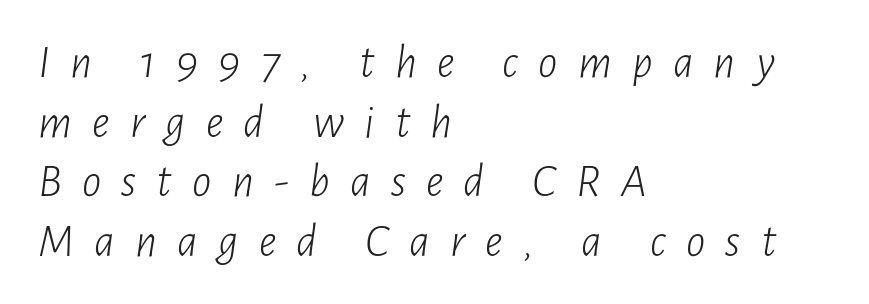
Short and long lines alike share a common starting point at left. Decoration check: the copy has no underline. Do the characters align in a grid? No, the font is proportional. The tracking jumps out immediately: characters are airy and widely separated. If you drew a line through each stem, it would be angled.
